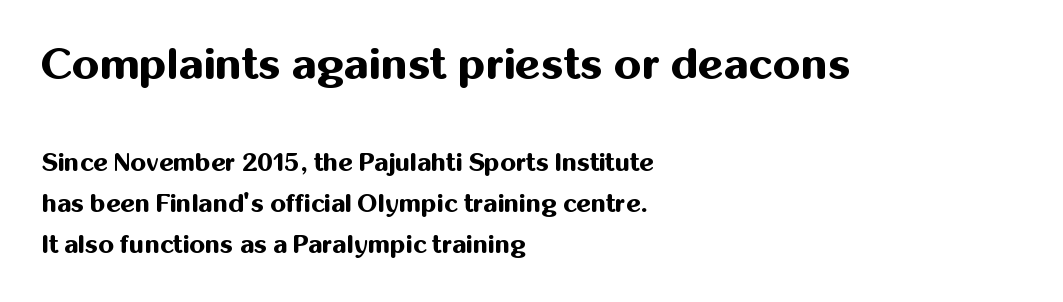
{"serif": "no", "italic": "no", "bold": "yes", "weight": "bold", "width": "normal", "stroke_contrast": "medium", "x_height": "medium", "monospaced": "no", "underline": "no", "align": "left", "line_spacing": "normal", "line_spacing_ratio": 1.64, "letter_spacing": "normal", "letter_spacing_em": 0.0, "larger_block": "first", "size_ratio": 1.76, "glyph_px": 44}
